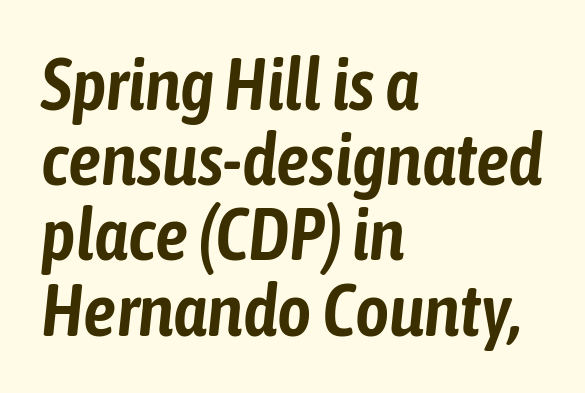
The image shows 73 px condensed type, italic (leaning right); set left-aligned, tight line spacing (1.03x), normal letter spacing, not underlined; low stroke contrast and a medium x-height.
